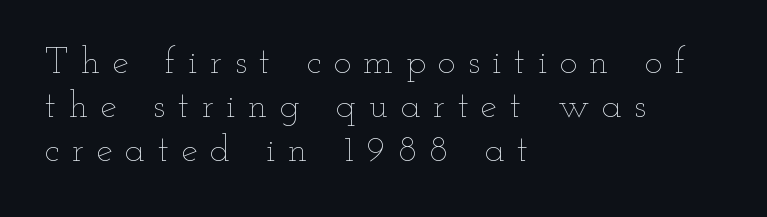
{"italic": "no", "bold": "no", "weight": "thin", "width": "wide", "stroke_contrast": "low", "x_height": "small", "monospaced": "no", "underline": "no", "align": "left", "line_spacing_ratio": 1.19, "letter_spacing": "wide", "letter_spacing_em": 0.34, "glyph_px": 37}
